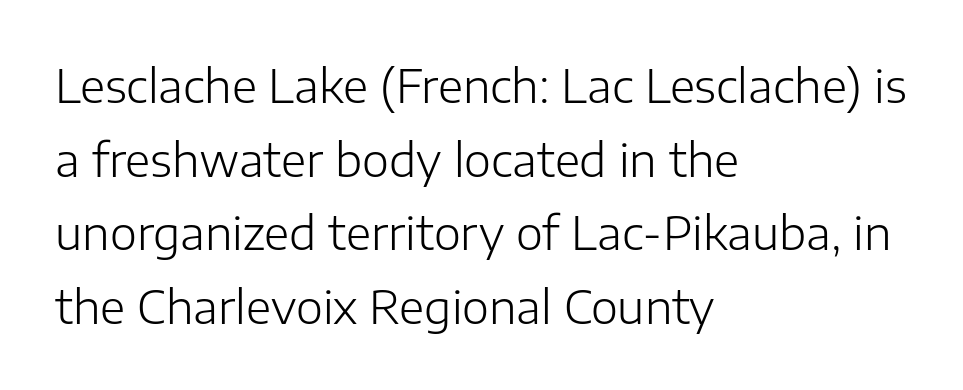
{"serif": "no", "italic": "no", "bold": "no", "weight": "light", "width": "normal", "stroke_contrast": "low", "x_height": "medium", "monospaced": "no", "underline": "no", "align": "left", "line_spacing": "normal", "line_spacing_ratio": 1.6, "letter_spacing": "normal", "letter_spacing_em": 0.0, "glyph_px": 46}
